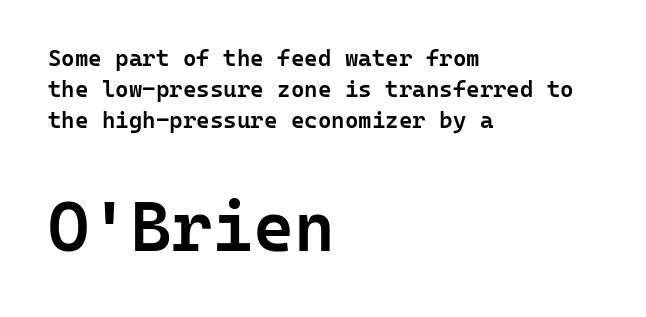
Q: Is the text bold? A: Semi-bold.
Q: Is the text italic (slanted)? A: No, it is upright.
Q: Is the typeface a serif or a sans-serif typeface? A: Sans-serif.
Q: Is the text underlined? A: No.
Q: How is the paragraph aligned? A: Left-aligned.
Q: Is the spacing between letters normal or unusually wide? A: Normal.
Q: Is the spacing between lines tight, normal or loose? A: Normal.
Q: Which block of text is set in a larger size, the first (top) or the second (bottom)? A: The second (bottom) one.
Q: Width (condensed, normal, or wide)? A: Normal.
Q: Stroke contrast? A: Low.
Q: x-height? A: Medium.
Q: Monospaced? A: Yes.
